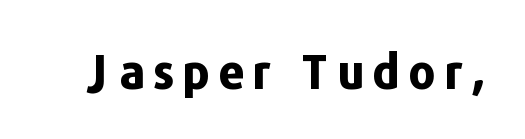
Every stem runs plumb, perpendicular to the baseline. Its strokes are broad and dark, the hallmark of bold type. What kind of face is this? One without serifs — a sans. Type without underlining.
